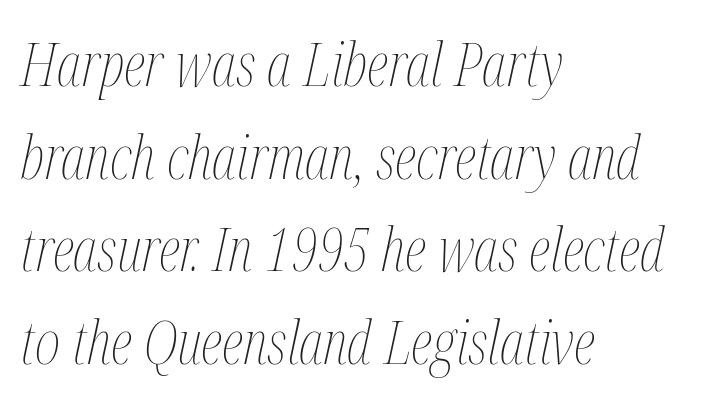
{"italic": "yes", "lean": "right", "slant_degrees": 12, "bold": "no", "weight": "thin", "width": "condensed", "stroke_contrast": "medium", "x_height": "medium", "monospaced": "no", "underline": "no", "align": "left", "line_spacing": "normal", "line_spacing_ratio": 1.52, "letter_spacing": "normal", "letter_spacing_em": 0.0, "glyph_px": 61}
